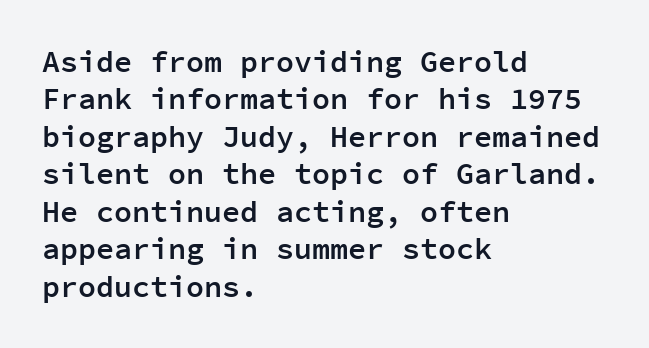
Q: Is the text bold? A: Semi-bold.
Q: Is the text italic (slanted)? A: No, it is upright.
Q: Is the typeface a serif or a sans-serif typeface? A: Sans-serif.
Q: Is the text underlined? A: No.
Q: How is the paragraph aligned? A: Left-aligned.
Q: Is the spacing between letters normal or unusually wide? A: Normal.
Q: Is the spacing between lines tight, normal or loose? A: Normal.
Q: Width (condensed, normal, or wide)? A: Normal.
Q: Stroke contrast? A: Low.
Q: x-height? A: Medium.
Q: Monospaced? A: Yes.
